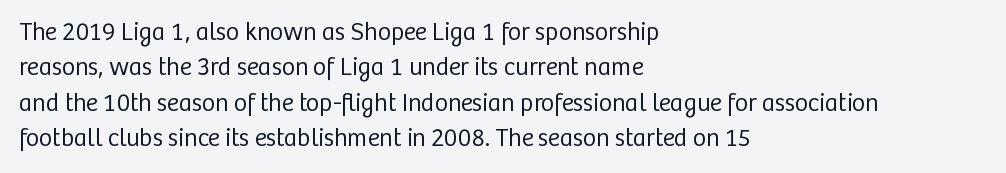
Q: Is the text bold? A: No.
Q: Is the text italic (slanted)? A: No, it is upright.
Q: Is the text underlined? A: No.
Q: How is the paragraph aligned? A: Left-aligned.
Q: Is the spacing between letters normal or unusually wide? A: Normal.
Q: Is the spacing between lines tight, normal or loose? A: Normal.
